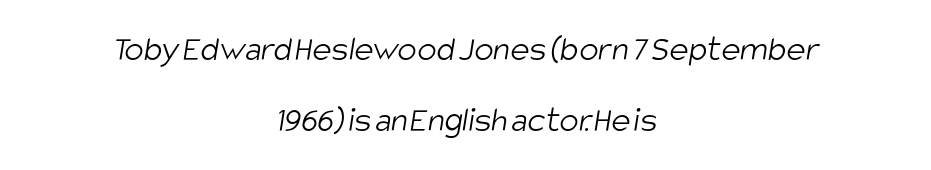
Q: Is the text bold? A: No.
Q: Is the typeface a serif or a sans-serif typeface? A: Sans-serif.
Q: Is the text underlined? A: No.
Q: How is the paragraph aligned? A: Centered.
Q: Is the spacing between letters normal or unusually wide? A: Normal.
Q: Is the spacing between lines tight, normal or loose? A: Loose.
Q: Width (condensed, normal, or wide)? A: Condensed.
Q: Stroke contrast? A: Low.
Q: x-height? A: Large.
Q: Monospaced? A: No.
